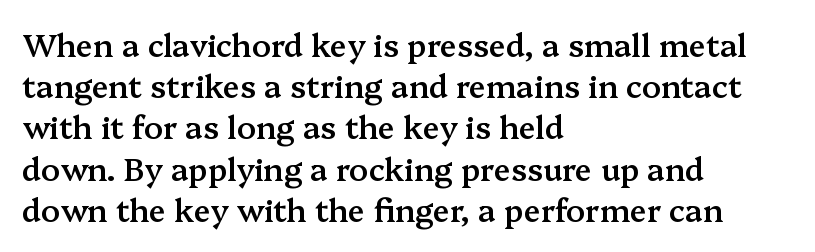
Q: Is the text bold? A: Semi-bold.
Q: Is the text italic (slanted)? A: No, it is upright.
Q: Is the typeface a serif or a sans-serif typeface? A: Serif.
Q: Is the text underlined? A: No.
Q: How is the paragraph aligned? A: Left-aligned.
Q: Is the spacing between letters normal or unusually wide? A: Normal.
Q: Is the spacing between lines tight, normal or loose? A: Normal.
Q: Width (condensed, normal, or wide)? A: Normal.
Q: Stroke contrast? A: Medium.
Q: x-height? A: Medium.
Q: Monospaced? A: No.
